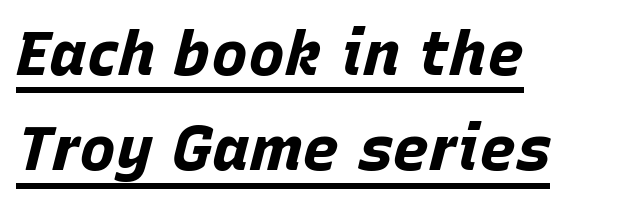
{"italic": "yes", "lean": "right", "slant_degrees": 15, "bold": "yes", "weight": "bold", "width": "normal", "stroke_contrast": "low", "x_height": "large", "monospaced": "no", "underline": "yes", "align": "left", "line_spacing": "normal", "line_spacing_ratio": 1.54, "letter_spacing": "normal", "letter_spacing_em": 0.0, "glyph_px": 62}
